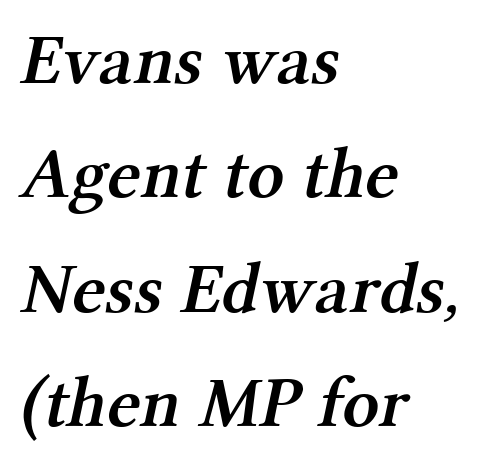
{"serif": "yes", "bold": "semi", "weight": "semibold", "width": "normal", "stroke_contrast": "medium", "x_height": "medium", "monospaced": "no", "underline": "no", "align": "left", "line_spacing": "normal", "line_spacing_ratio": 1.59, "letter_spacing": "normal", "letter_spacing_em": 0.0, "glyph_px": 72}
